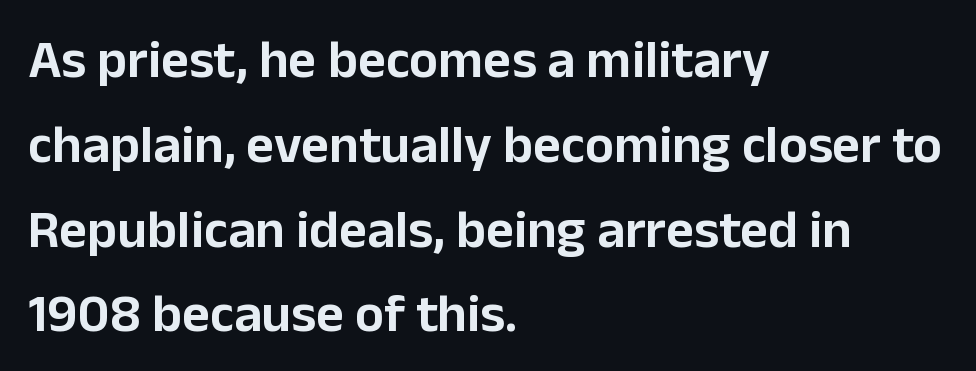
{"serif": "no", "italic": "no", "width": "normal", "stroke_contrast": "low", "x_height": "medium", "monospaced": "no", "underline": "no", "align": "left", "line_spacing": "normal", "line_spacing_ratio": 1.57, "letter_spacing": "normal", "letter_spacing_em": 0.0, "glyph_px": 54}
